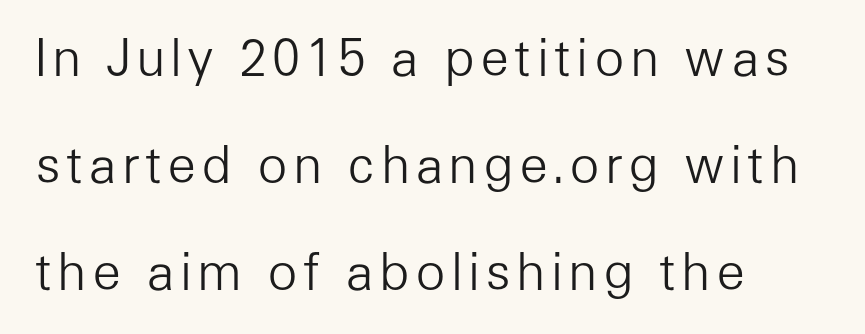
The image shows 50 px light sans-serif type, upright; set left-aligned, loose line spacing (2.14x), not underlined; low stroke contrast and a medium x-height.
